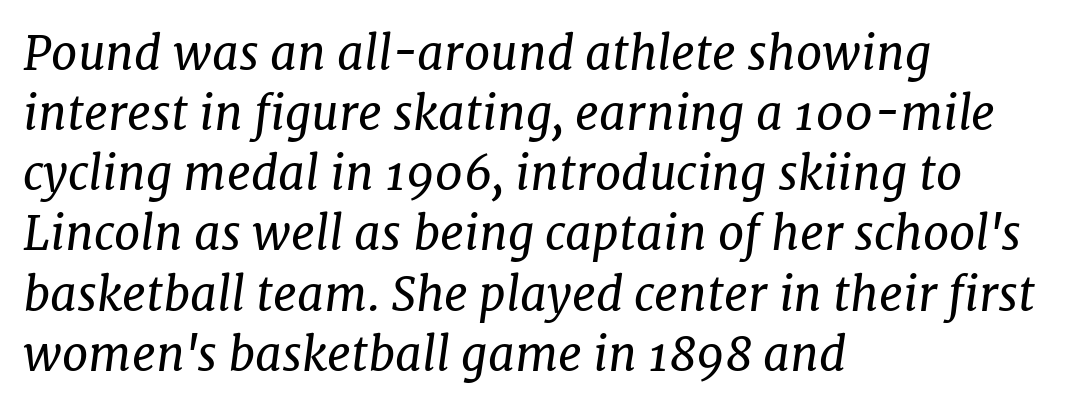
The image shows 47 px regular-weight serif type, italic (leaning right); set left-aligned, normal line spacing (1.28x), normal letter spacing, not underlined; low stroke contrast and a medium x-height.
